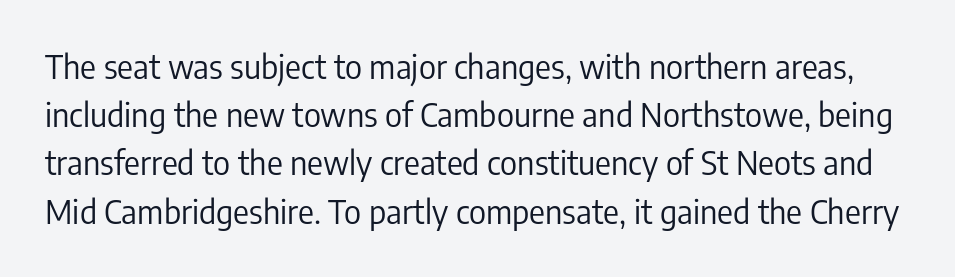
The image shows 33 px regular-weight, condensed sans-serif type, upright; set normal line spacing (1.46x), normal letter spacing, not underlined; low stroke contrast and a medium x-height.
